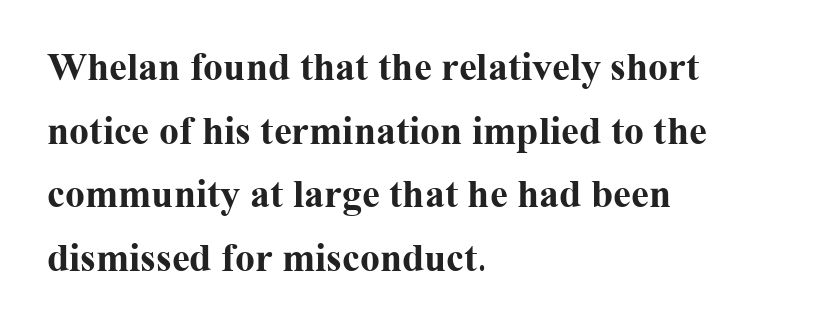
The image shows 40 px bold serif type, upright; set left-aligned, normal line spacing (1.59x), normal letter spacing, not underlined; medium stroke contrast and a medium x-height.
